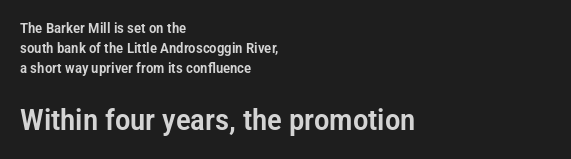
Note the varied advance widths — an 'i' is clearly narrower than an 'm'. What's the leading like? Ordinary, nothing unusual. These lines are set flush left with a ragged right edge. The font's upright variant was chosen for this text. You get the small type first, then a jump to larger type.
